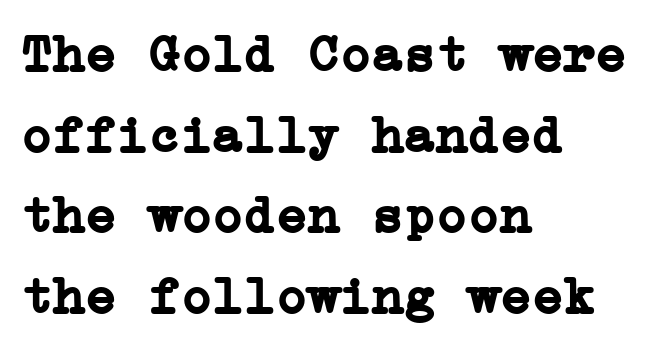
A roman cut, with each character standing at attention. Short note: letters normally spaced. Caption: multi-line text, flush left, ragged right. Unmarked baselines from the first word to the last. This is serif lettering, the kind often seen in printed books. Quick note: interline space is typical.
